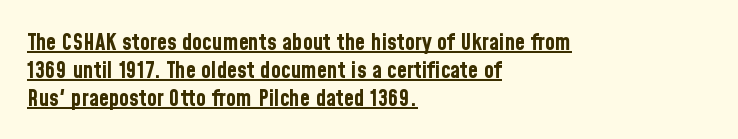
{"italic": "no", "bold": "yes", "underline": "yes", "align": "left", "line_spacing_ratio": 1.21, "letter_spacing": "normal", "letter_spacing_em": 0.0, "glyph_px": 23}
